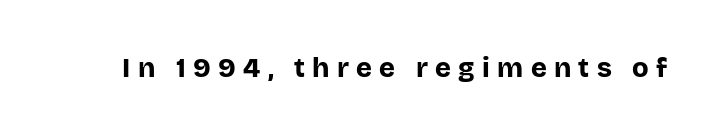
Look at the tracking — it's clearly loosened, letters drifting apart. Notice how the stems are strictly vertical — no italics here. Bold? Absolutely — the strokes are thick and heavy. Just letters on the line, the space beneath them empty.
